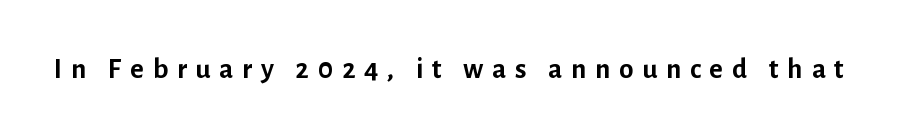
Type style note: lacks serifs. Set as a true bold cut, around the 700 mark. The passage shown is typed in a proportional face where columns would drift. Honestly, there is no underline to notice here at all. Posture: straight, roman, zero tilt. The letters are spread apart with noticeably loose tracking.
